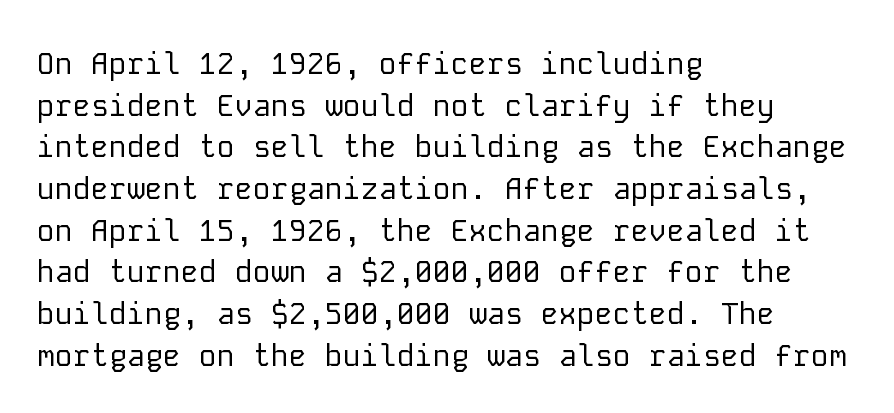
Q: Is the text bold? A: No.
Q: Is the text italic (slanted)? A: No, it is upright.
Q: Is the typeface a serif or a sans-serif typeface? A: Sans-serif.
Q: Is the text underlined? A: No.
Q: How is the paragraph aligned? A: Left-aligned.
Q: Is the spacing between letters normal or unusually wide? A: Normal.
Q: Is the spacing between lines tight, normal or loose? A: Normal.
Q: Width (condensed, normal, or wide)? A: Normal.
Q: Stroke contrast? A: Low.
Q: x-height? A: Medium.
Q: Monospaced? A: Yes.
